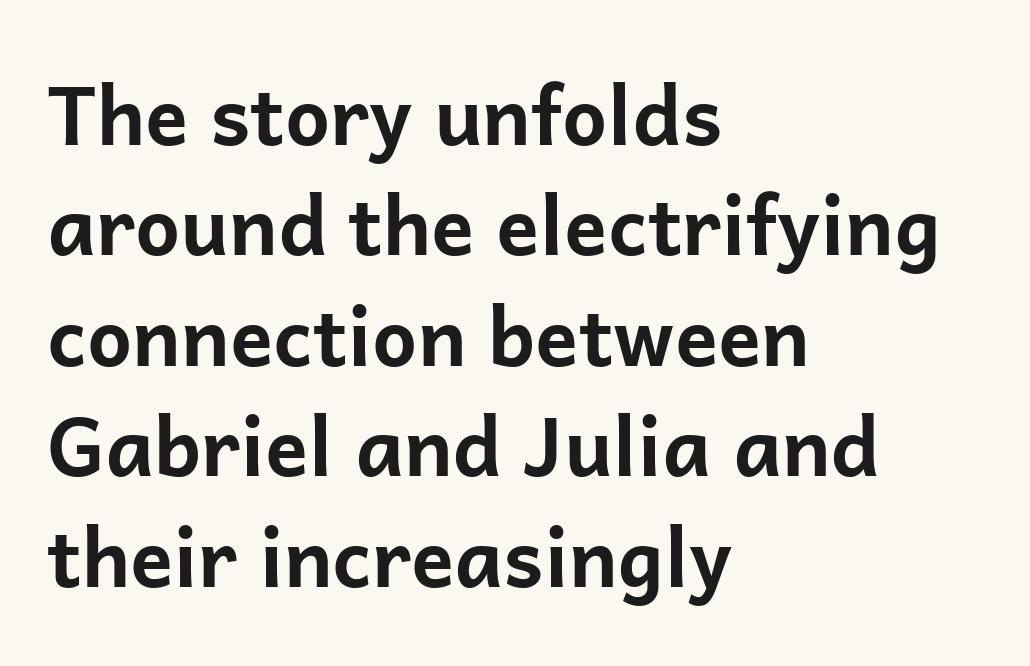
Q: Is the text bold? A: Yes.
Q: Is the text italic (slanted)? A: No, it is upright.
Q: Is the typeface a serif or a sans-serif typeface? A: Sans-serif.
Q: Is the text underlined? A: No.
Q: How is the paragraph aligned? A: Left-aligned.
Q: Is the spacing between letters normal or unusually wide? A: Normal.
Q: Is the spacing between lines tight, normal or loose? A: Normal.
Q: Width (condensed, normal, or wide)? A: Normal.
Q: Stroke contrast? A: Low.
Q: x-height? A: Medium.
Q: Monospaced? A: No.
